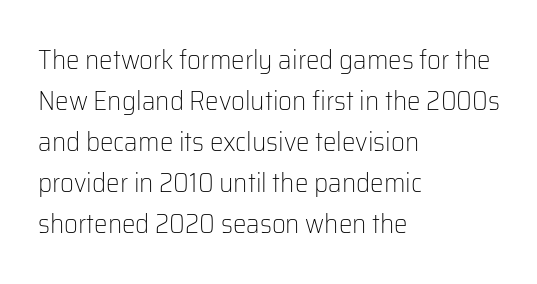
Q: Is the text bold? A: No.
Q: Is the text italic (slanted)? A: No, it is upright.
Q: Is the text underlined? A: No.
Q: How is the paragraph aligned? A: Left-aligned.
Q: Is the spacing between letters normal or unusually wide? A: Normal.
Q: Is the spacing between lines tight, normal or loose? A: Normal.
